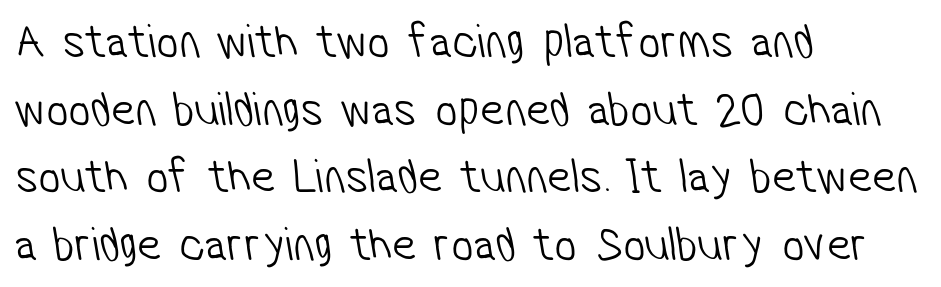
Q: Is the text bold? A: No.
Q: Is the typeface a serif or a sans-serif typeface? A: Sans-serif.
Q: Is the text underlined? A: No.
Q: How is the paragraph aligned? A: Left-aligned.
Q: Is the spacing between letters normal or unusually wide? A: Normal.
Q: Is the spacing between lines tight, normal or loose? A: Normal.
Q: Width (condensed, normal, or wide)? A: Condensed.
Q: Stroke contrast? A: Low.
Q: x-height? A: Medium.
Q: Monospaced? A: No.
